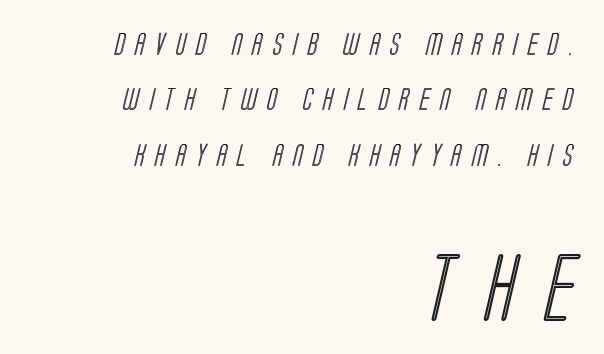
The image shows 68 px condensed type; set right-aligned, loose line spacing (2.41x), unusually wide letter spacing (+0.46 em), not underlined; the second (bottom) block is 2.96x larger; a large x-height.
